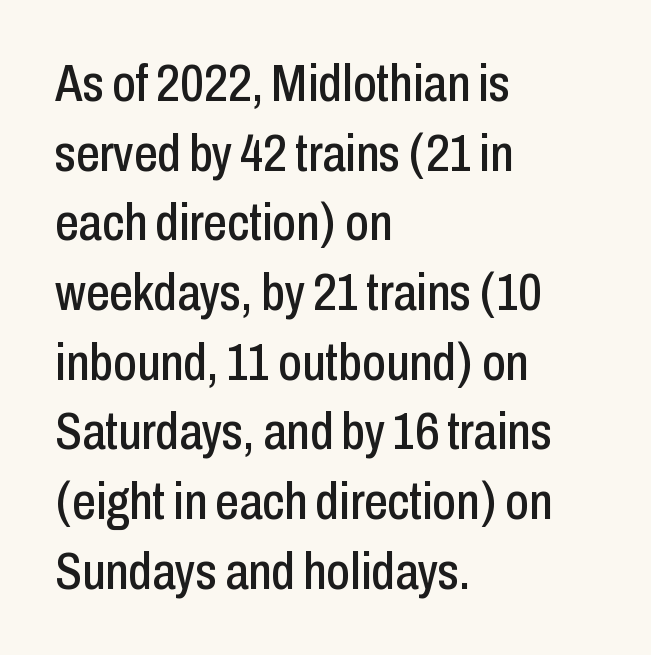
Posture: straight, roman, zero tilt. Descender tails drop into unmarked territory. Spacing verdict: proportional, widths tailored to each character. The typeface chosen for these lines omits serifs. Characters follow at the spacing the type designer built in.
